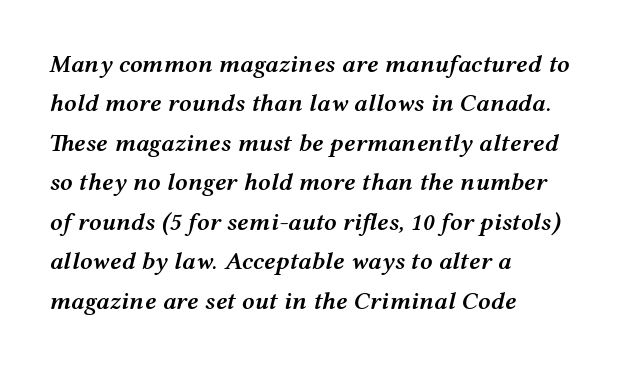
The image shows 25 px text type, italic (leaning right); set left-aligned, normal line spacing (1.58x), normal letter spacing, not underlined.
